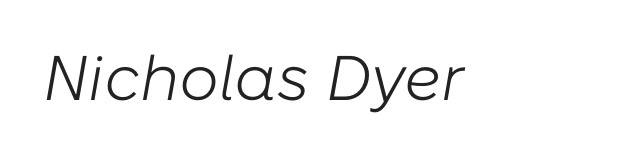
Letters rest on an invisible, unmarked baseline. You could not count columns in this text — the font is proportionally spaced. Designer's note — italics engaged. No letter is thick-stroked: the sample isn't bold.
